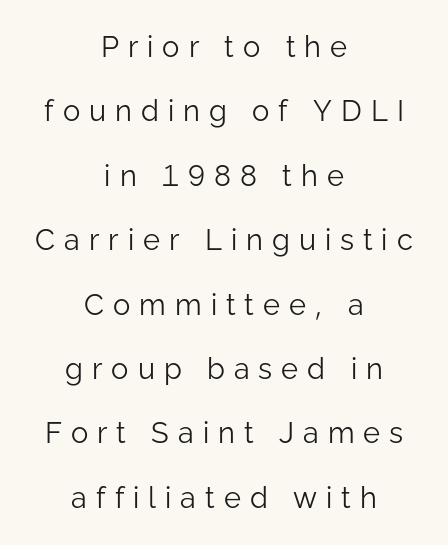
{"serif": "no", "italic": "no", "bold": "no", "weight": "light", "width": "normal", "stroke_contrast": "low", "x_height": "medium", "monospaced": "no", "underline": "no", "align": "center", "line_spacing": "loose", "line_spacing_ratio": 2.22, "letter_spacing": "wide", "letter_spacing_em": 0.31, "glyph_px": 29}
